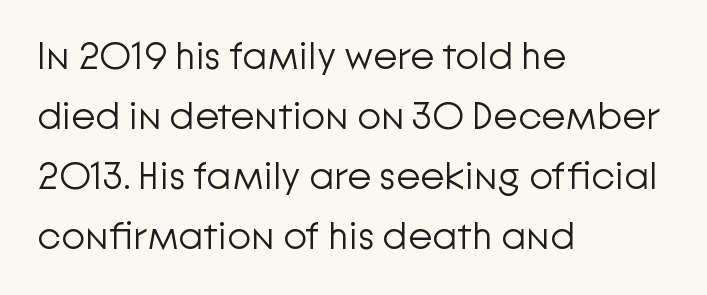
The image shows 39 px light sans-serif type, upright; set left-aligned, normal line spacing (1.54x), normal letter spacing, not underlined; low stroke contrast and a medium x-height.
